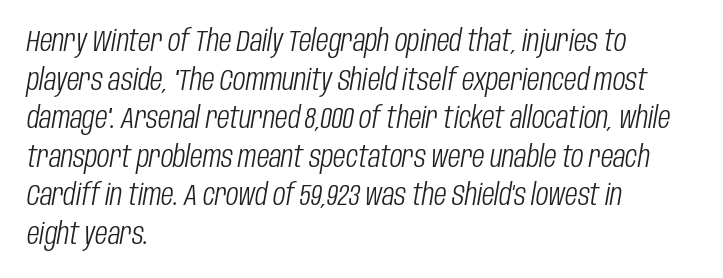
Q: Is the text bold? A: No.
Q: Is the text italic (slanted)? A: Yes, it leans right by about 10 degrees.
Q: Is the text underlined? A: No.
Q: How is the paragraph aligned? A: Left-aligned.
Q: Is the spacing between letters normal or unusually wide? A: Normal.
Q: Is the spacing between lines tight, normal or loose? A: Normal.
Q: Width (condensed, normal, or wide)? A: Condensed.
Q: Stroke contrast? A: Low.
Q: x-height? A: Large.
Q: Monospaced? A: No.
